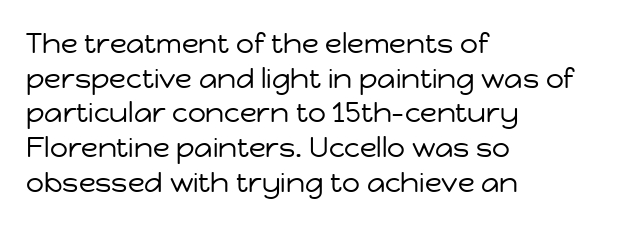
{"serif": "no", "italic": "no", "bold": "no", "weight": "regular", "width": "normal", "stroke_contrast": "low", "x_height": "medium", "monospaced": "no", "underline": "no", "align": "left", "line_spacing_ratio": 1.24, "letter_spacing": "normal", "letter_spacing_em": 0.0, "glyph_px": 28}
